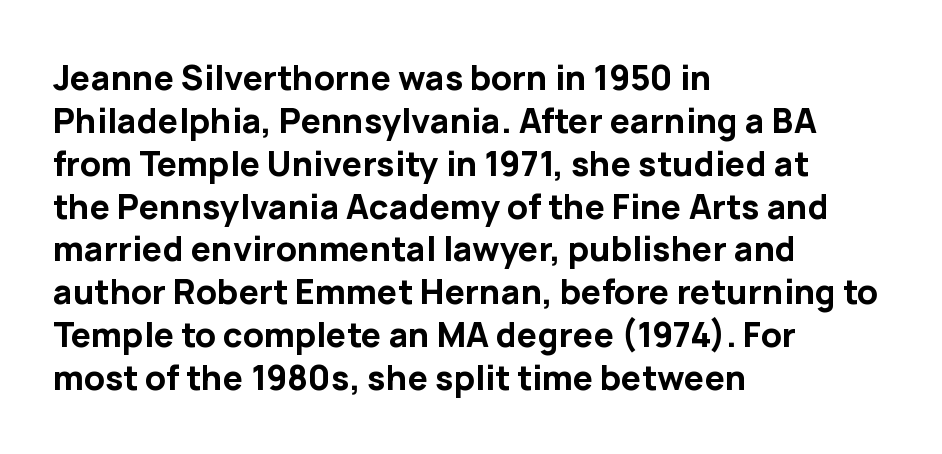
Every character sits straight up, as roman type does. Looks like regular typesetting: each glyph gets only the width it needs. Left-aligned paragraph, ragged on the right. Are there feet on the stems? There aren't — it's a sans. You'd pick this weight for a headline — it's a proper bold.
